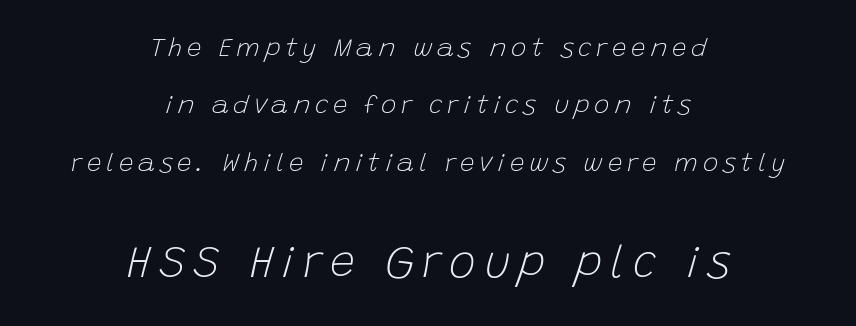
Q: Is the text bold? A: No.
Q: Is the text italic (slanted)? A: Yes, it leans right by about 15 degrees.
Q: Is the text underlined? A: No.
Q: How is the paragraph aligned? A: Centered.
Q: Is the spacing between lines tight, normal or loose? A: Loose.
Q: Which block of text is set in a larger size, the first (top) or the second (bottom)? A: The second (bottom) one.
Q: Width (condensed, normal, or wide)? A: Normal.
Q: Stroke contrast? A: Low.
Q: x-height? A: Large.
Q: Monospaced? A: No.
